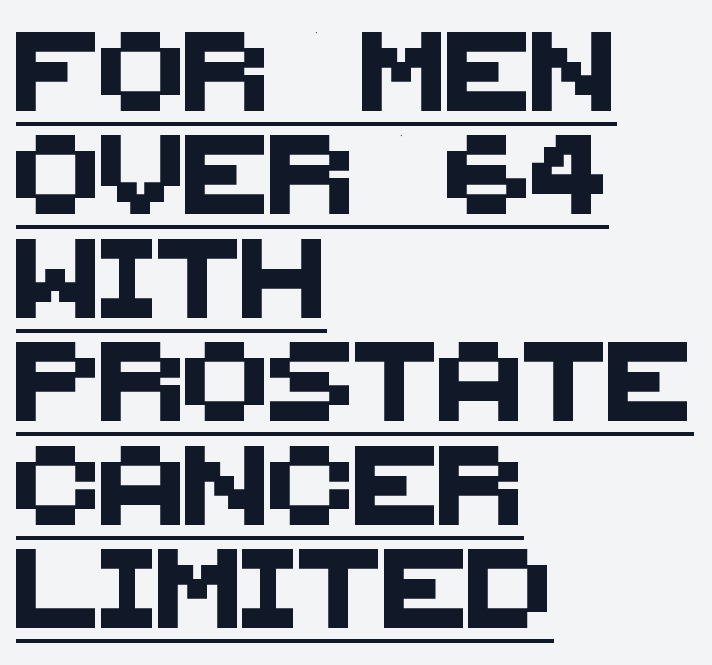
{"serif": "no", "width": "normal", "stroke_contrast": "medium", "x_height": "large", "monospaced": "no", "underline": "yes", "align": "left", "line_spacing": "normal", "line_spacing_ratio": 1.31, "letter_spacing": "normal", "letter_spacing_em": 0.0, "glyph_px": 79}
